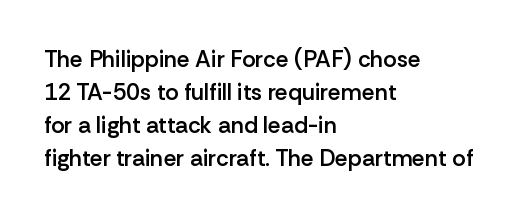
The image shows 23 px text type, upright; set left-aligned, normal line spacing (1.44x), normal letter spacing, not underlined.
